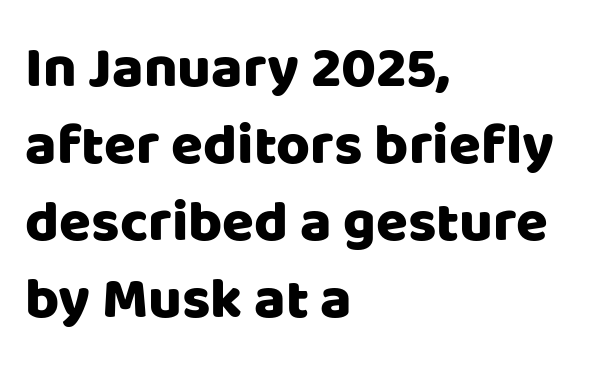
The image shows 58 px sans-serif type, upright; set left-aligned, normal line spacing (1.33x), normal letter spacing, not underlined; low stroke contrast and a large x-height.
